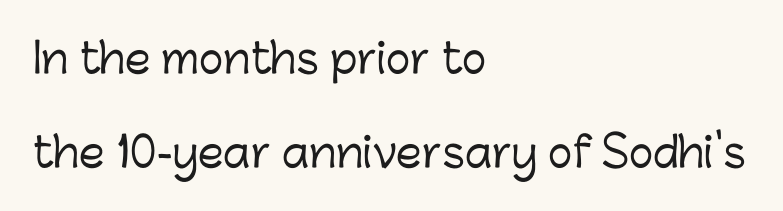
The image shows 41 px sans-serif type, upright; set left-aligned, loose line spacing (2.3x), normal letter spacing, not underlined; low stroke contrast and a medium x-height.
